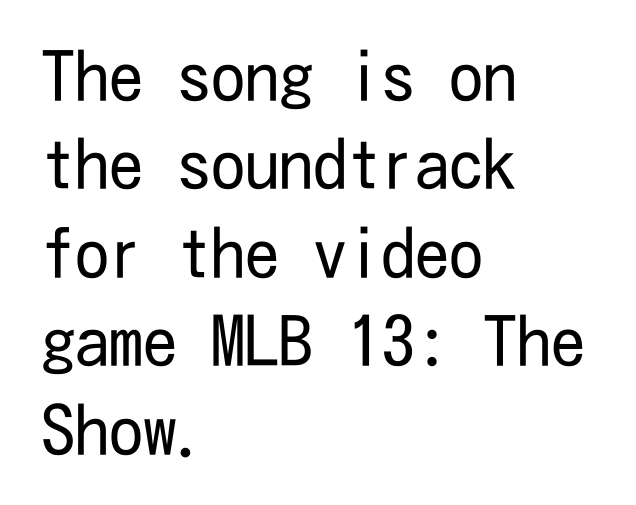
Bold? No — there's no thickening of the strokes. To sum up the face: it is a sans, with no serifs. Spacing between characters is what you'd get straight out of the box. Notice how descenders clear the ascenders below comfortably — that's standard leading. Which margin do the lines hug? The left one — the right edge is uneven.
